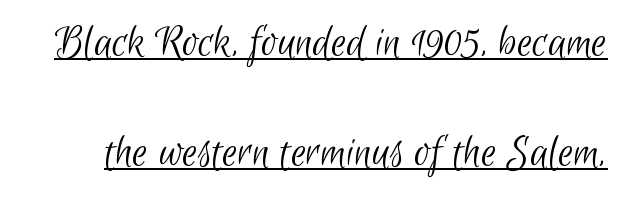
Q: Is the text bold? A: No.
Q: Is the typeface a serif or a sans-serif typeface? A: Sans-serif.
Q: Is the text underlined? A: Yes.
Q: Is the spacing between letters normal or unusually wide? A: Normal.
Q: Is the spacing between lines tight, normal or loose? A: Loose.
Q: Width (condensed, normal, or wide)? A: Condensed.
Q: Stroke contrast? A: Low.
Q: x-height? A: Small.
Q: Monospaced? A: No.
